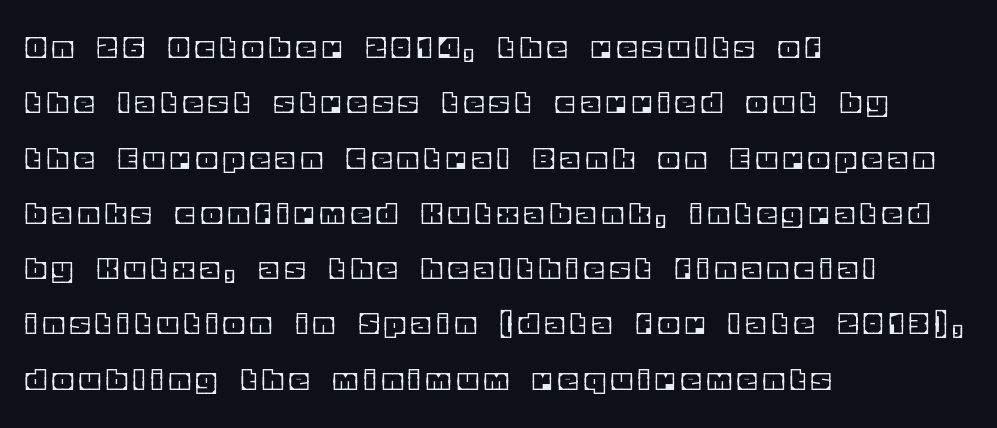
The rows are spaced the way most documents space them. Here the designer chose a conventional face with non-uniform glyph widths. Words float on clear page, feet unadorned. The lettering holds an erect, upright posture throughout. There is plenty of visible air inserted between adjacent glyphs.
